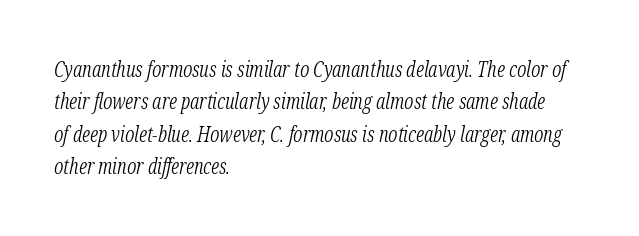
{"italic": "yes", "lean": "right", "slant_degrees": 12, "bold": "no", "underline": "no", "align": "left", "line_spacing": "normal", "line_spacing_ratio": 1.54, "letter_spacing": "normal", "letter_spacing_em": 0.0, "glyph_px": 21}
